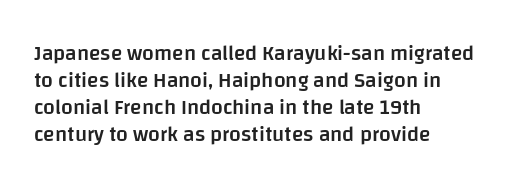
Posture: upright roman. Glance below the letters and you will spot only blank space. Its strokes are somewhat broadened, the hallmark of semibold type. Typeset ragged right — the left edge is the straight one.
